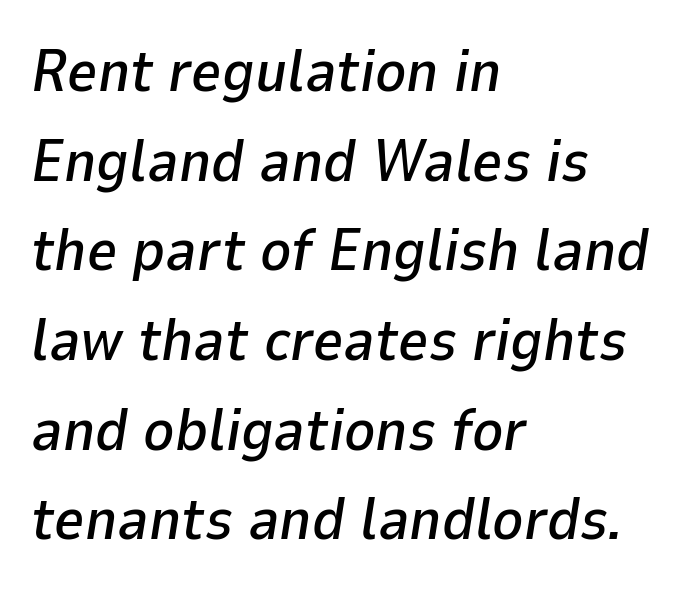
Short note: letters normally spaced. Underline: absent. Students, observe: this is what conventionally led text looks like. In terms of posture, this sample is oblique. Varying glyph widths throughout — classic text-font behaviour. Reading down the block, your eye returns to a fixed left position each line.
